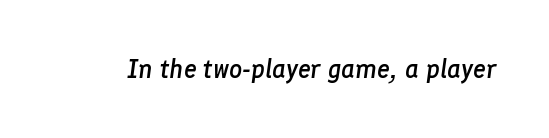
Default kerning and tracking; the words read as compact shapes. Set as a demibold, roughly 600 on the weight scale. Yep, that's italic — everything's leaning. Just letters on the line, the space beneath them empty.
